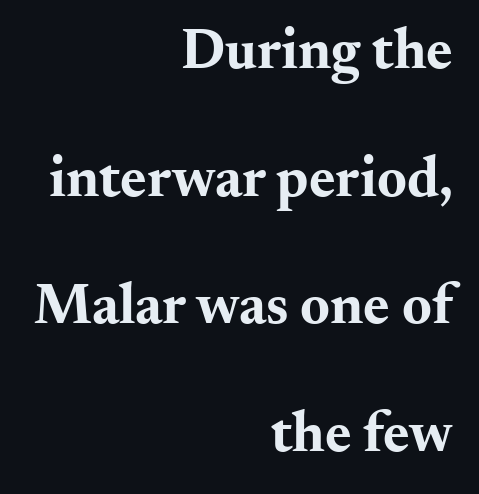
The image shows 57 px bold, wide serif type, upright; set right-aligned, loose line spacing (2.24x), normal letter spacing, not underlined; medium stroke contrast and a small x-height.
